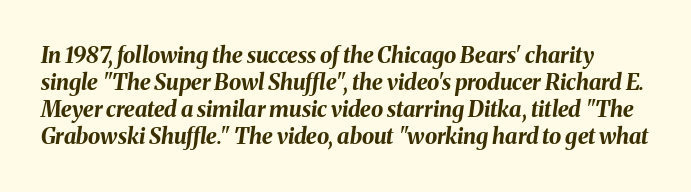
A dark, heavy texture on the line: the type is bold. Caption: standard tracking, unaltered. Glance below the letters and you will spot only blank space. The face used here has a pronounced slope to its letters.
